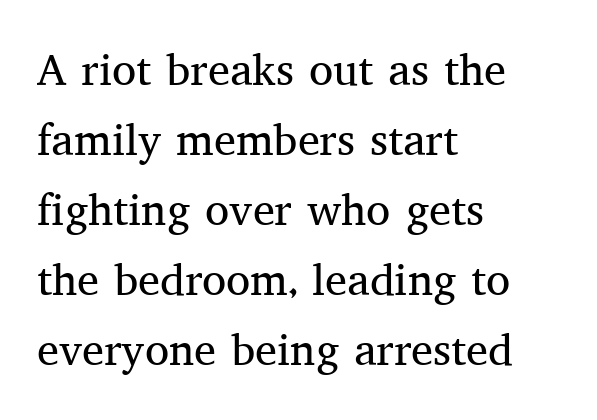
This sample uses a serif face. Heaviness? Minimal to ordinary, like unemphasized prose. Regular leading. Descenders are the only things crossing below the line. These lines stack with their left ends in a neat column. Does the lettering tilt? It doesn't — this is upright.
